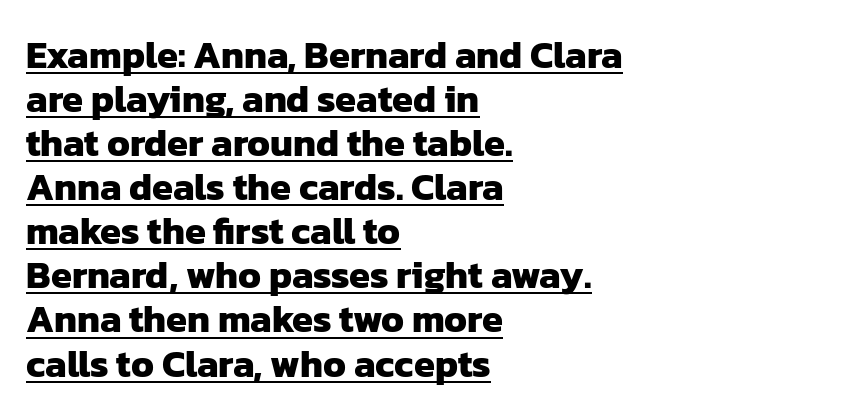
Note the varied advance widths — an 'i' is clearly narrower than an 'm'. A dark, heavy texture on the line: the type is bold. Nope, no serifs anywhere on these letters. Caption: standard tracking, unaltered. The passage shown is underscored from start to finish. These lines stack with their left ends in a neat column.
